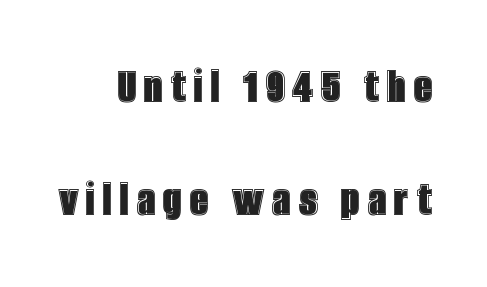
{"italic": "no", "width": "condensed", "x_height": "large", "monospaced": "no", "underline": "no", "line_spacing": "loose", "line_spacing_ratio": 2.18, "glyph_px": 52}
